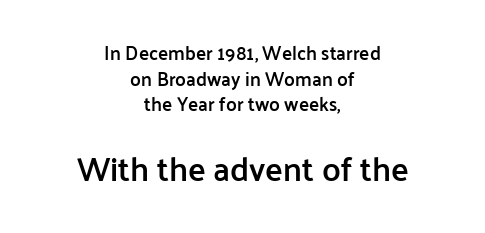
Q: Is the text bold? A: Semi-bold.
Q: Is the text italic (slanted)? A: No, it is upright.
Q: Is the typeface a serif or a sans-serif typeface? A: Sans-serif.
Q: Is the text underlined? A: No.
Q: How is the paragraph aligned? A: Centered.
Q: Is the spacing between letters normal or unusually wide? A: Normal.
Q: Is the spacing between lines tight, normal or loose? A: Normal.
Q: Which block of text is set in a larger size, the first (top) or the second (bottom)? A: The second (bottom) one.
Q: Width (condensed, normal, or wide)? A: Normal.
Q: Stroke contrast? A: Low.
Q: x-height? A: Medium.
Q: Monospaced? A: No.
